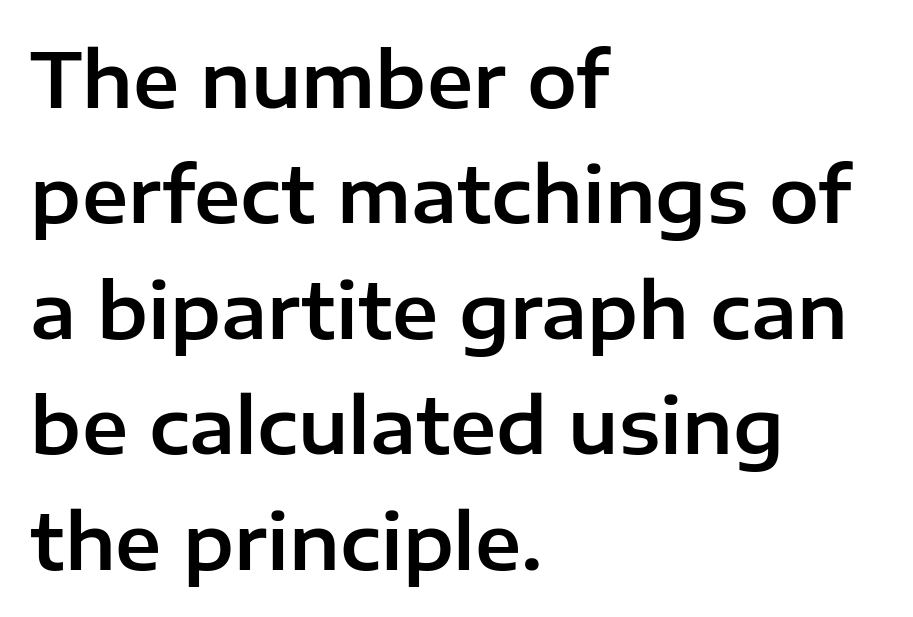
{"serif": "no", "italic": "no", "width": "normal", "stroke_contrast": "low", "x_height": "medium", "monospaced": "no", "underline": "no", "align": "left", "line_spacing": "normal", "line_spacing_ratio": 1.54, "letter_spacing": "normal", "letter_spacing_em": 0.0, "glyph_px": 75}
